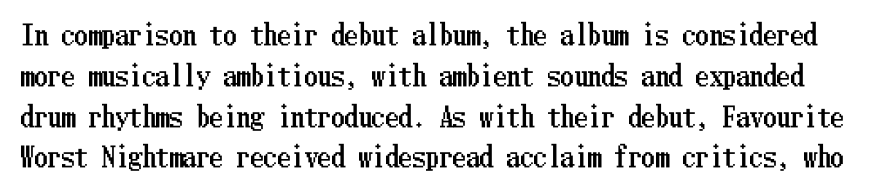
Q: Is the text italic (slanted)? A: No, it is upright.
Q: Is the text underlined? A: No.
Q: Is the spacing between letters normal or unusually wide? A: Normal.
Q: Is the spacing between lines tight, normal or loose? A: Normal.
